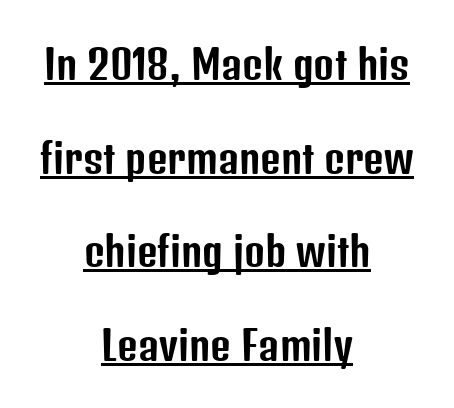
Characters follow at the spacing the type designer built in. These characters rest on top of a visible drawn line. This sample has the flowing, uneven cadence of proportional lettering. Ordinary non-slanted type is in use. Each line is balanced around a shared central axis. Whoever set this chose breathing room over compactness in the vertical rhythm.
